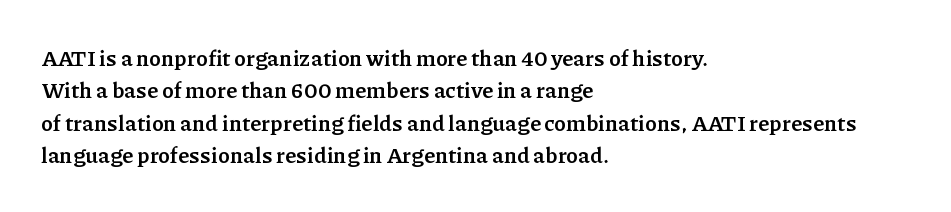
This block has exactly the height ordinary leading produces. A roman cut, with each character standing at attention. Typesetter's note: full bold, strokes at maximum text heaviness. The rendering anchors every line to the left-hand side.
